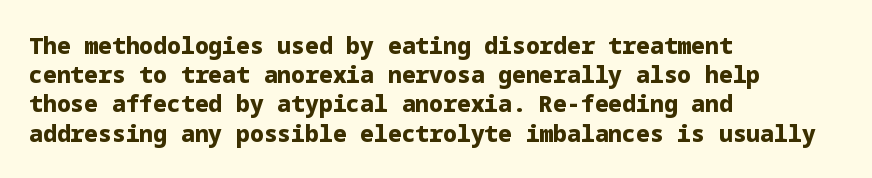
The image shows 23 px bold type, upright; set left-aligned, normal line spacing (1.27x), normal letter spacing, not underlined.
